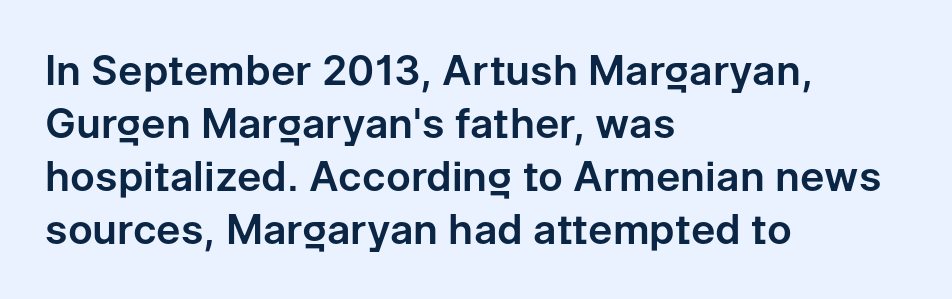
Q: Is the text italic (slanted)? A: No, it is upright.
Q: Is the typeface a serif or a sans-serif typeface? A: Sans-serif.
Q: Is the text underlined? A: No.
Q: How is the paragraph aligned? A: Left-aligned.
Q: Is the spacing between letters normal or unusually wide? A: Normal.
Q: Is the spacing between lines tight, normal or loose? A: Normal.
Q: Width (condensed, normal, or wide)? A: Normal.
Q: Stroke contrast? A: Low.
Q: x-height? A: Medium.
Q: Monospaced? A: No.
